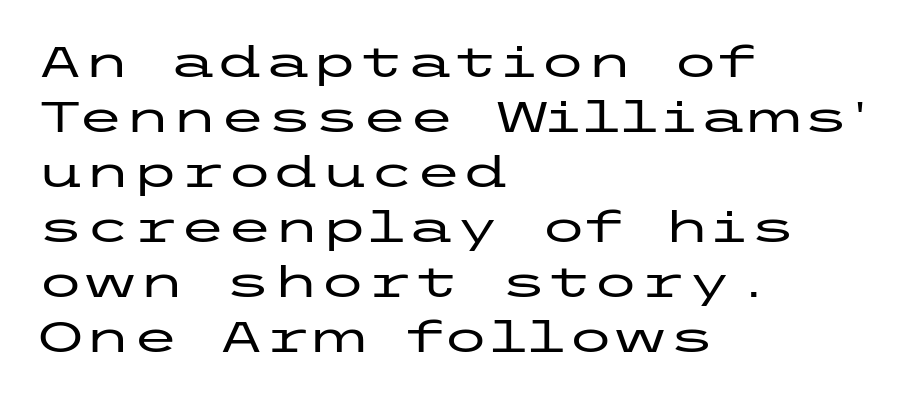
The image shows 43 px wide sans-serif type, upright; set left-aligned, normal line spacing (1.28x), normal letter spacing, not underlined; low stroke contrast and a medium x-height.
